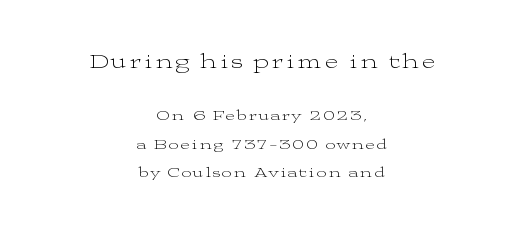
You get the large type first, then a drop to smaller type. The paragraph has two soft edges and a firm central axis. Ink coverage per letter is moderate at most. Rule under the text: the space is simply empty. Vertical spacing — loose. The letters stand upright; this is a roman face.
